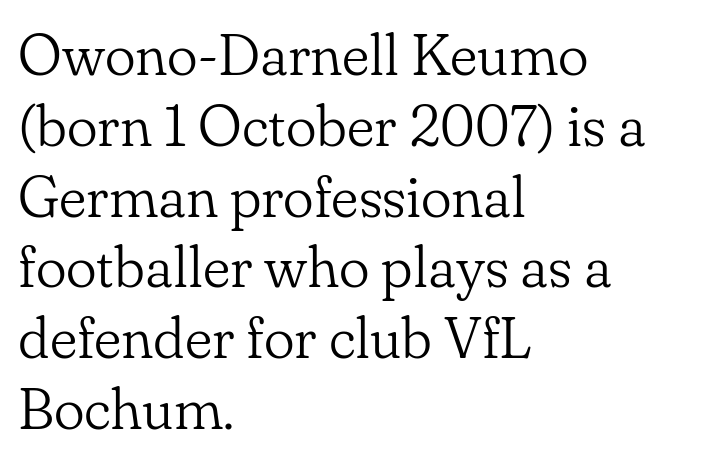
Q: Is the text bold? A: No.
Q: Is the text italic (slanted)? A: No, it is upright.
Q: Is the typeface a serif or a sans-serif typeface? A: Serif.
Q: Is the text underlined? A: No.
Q: How is the paragraph aligned? A: Left-aligned.
Q: Is the spacing between letters normal or unusually wide? A: Normal.
Q: Width (condensed, normal, or wide)? A: Normal.
Q: Stroke contrast? A: Low.
Q: x-height? A: Small.
Q: Monospaced? A: No.
